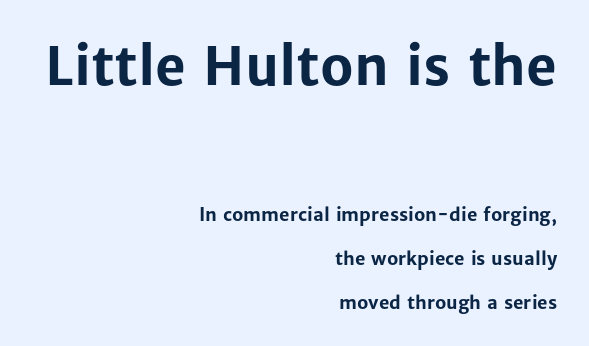
The image shows 53 px bold sans-serif type, upright; set right-aligned, loose line spacing (2.43x), normal letter spacing, not underlined; the first (top) block is 2.94x larger; low stroke contrast and a medium x-height.
